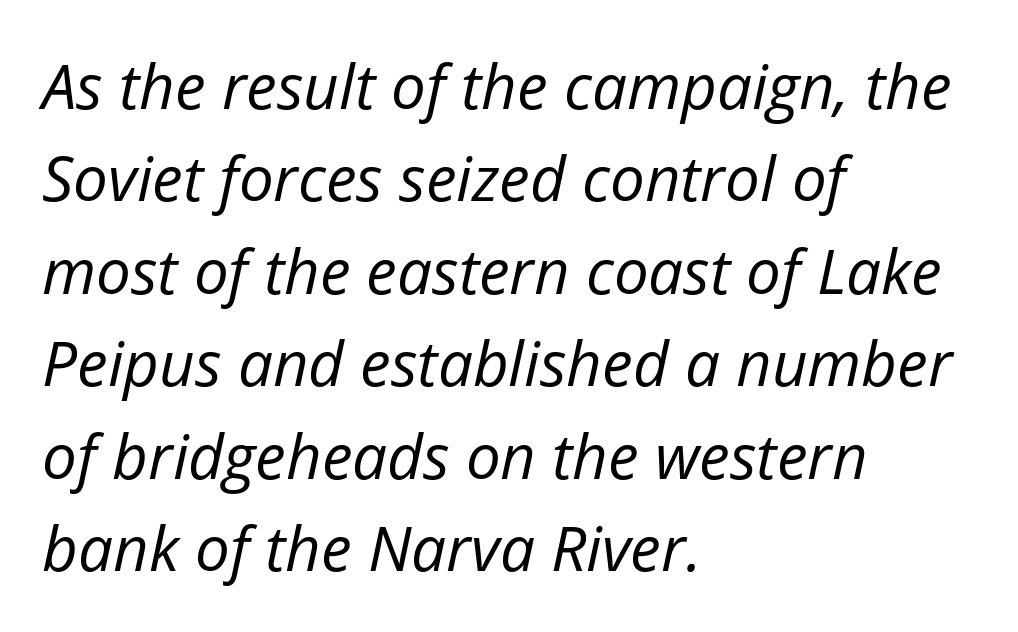
{"italic": "yes", "lean": "right", "slant_degrees": 12, "bold": "no", "weight": "regular", "width": "normal", "stroke_contrast": "low", "x_height": "medium", "monospaced": "no", "underline": "no", "align": "left", "line_spacing": "normal", "line_spacing_ratio": 1.49, "letter_spacing": "normal", "letter_spacing_em": 0.0, "glyph_px": 62}
